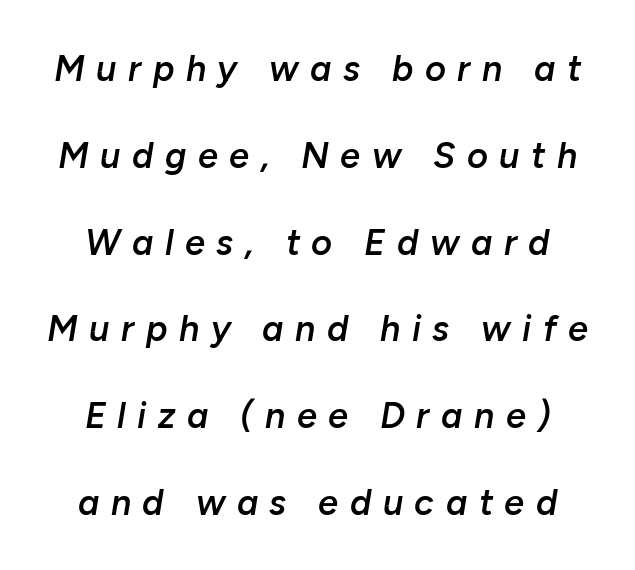
The horizontal fit of the characters is loose and conspicuously gappy. A typesetter would call this proportional, since set widths differ per character. Beneath every word, the page is bare. The face used here has a pronounced slope to its letters.
